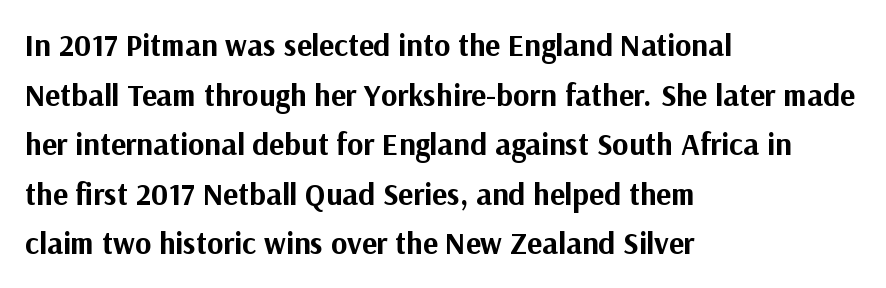
Q: Is the text bold? A: Yes.
Q: Is the text italic (slanted)? A: No, it is upright.
Q: Is the typeface a serif or a sans-serif typeface? A: Sans-serif.
Q: Is the text underlined? A: No.
Q: How is the paragraph aligned? A: Left-aligned.
Q: Is the spacing between letters normal or unusually wide? A: Normal.
Q: Is the spacing between lines tight, normal or loose? A: Normal.
Q: Width (condensed, normal, or wide)? A: Normal.
Q: Stroke contrast? A: Medium.
Q: x-height? A: Medium.
Q: Monospaced? A: No.
